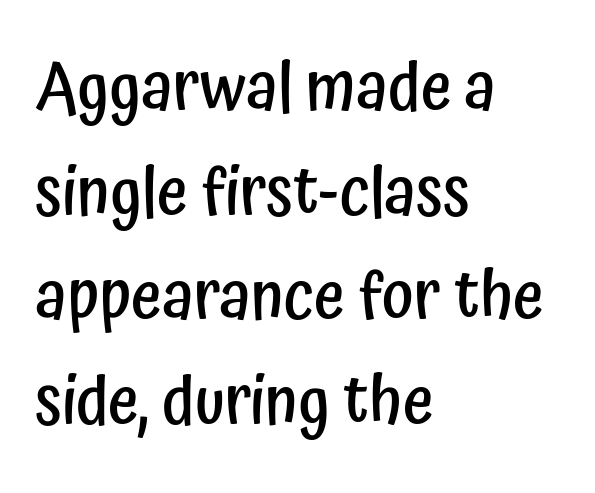
Q: Is the text bold? A: Semi-bold.
Q: Is the text italic (slanted)? A: No, it is upright.
Q: Is the typeface a serif or a sans-serif typeface? A: Sans-serif.
Q: Is the text underlined? A: No.
Q: How is the paragraph aligned? A: Left-aligned.
Q: Is the spacing between letters normal or unusually wide? A: Normal.
Q: Is the spacing between lines tight, normal or loose? A: Normal.
Q: Width (condensed, normal, or wide)? A: Condensed.
Q: Stroke contrast? A: Low.
Q: x-height? A: Medium.
Q: Monospaced? A: No.
